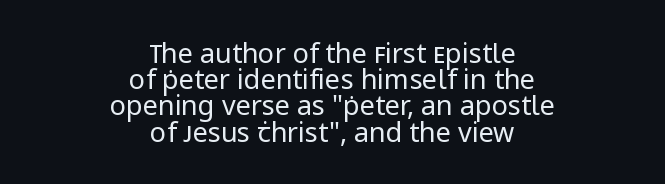
The image shows 27 px text type, upright; set centered, tight line spacing (0.97x), normal letter spacing, not underlined.
